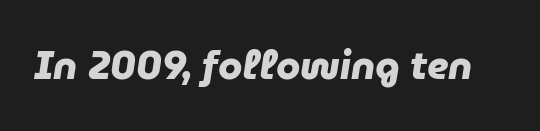
The image shows 39 px heavy sans-serif type; set normal letter spacing, not underlined; low stroke contrast and a medium x-height.
